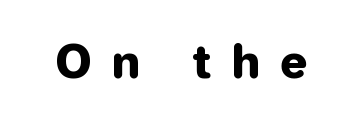
The image shows 44 px sans-serif type, upright; set unusually wide letter spacing (+0.48 em), not underlined; low stroke contrast and a medium x-height.
